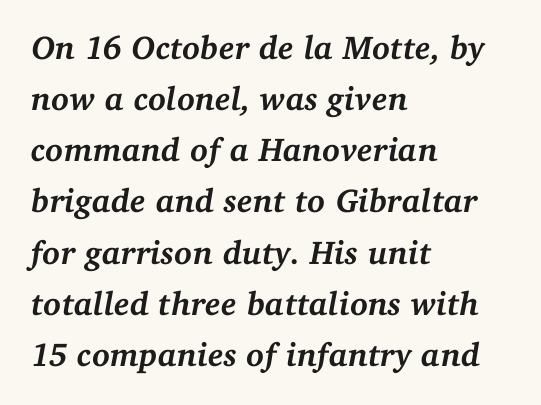
Look at the tracking — it's just the regular setting, nothing added. These lines are rendered in a variable-pitch font. Students, observe: this is what conventionally led text looks like. The typeface chosen for these lines features serifs. The zone under the glyphs is completely vacant.
